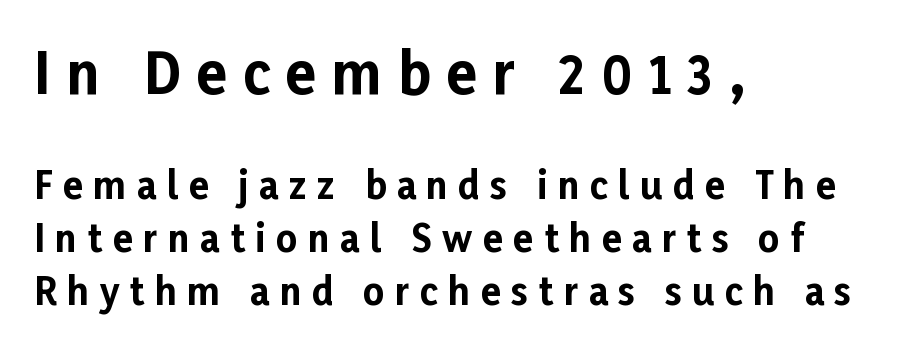
The image shows 56 px bold sans-serif type, upright; set left-aligned, normal line spacing (1.43x), unusually wide letter spacing (+0.28 em), not underlined; the first (top) block is 1.51x larger; low stroke contrast and a medium x-height.
